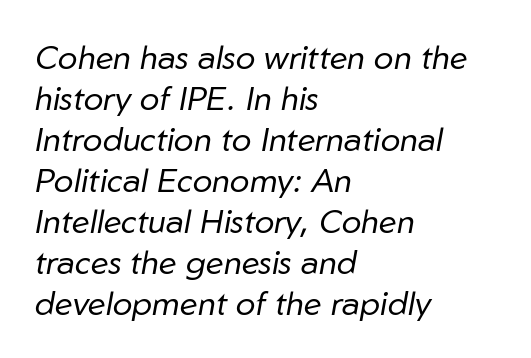
Q: Is the text bold? A: No.
Q: Is the text italic (slanted)? A: Yes, it leans right by about 10 degrees.
Q: Is the text underlined? A: No.
Q: How is the paragraph aligned? A: Left-aligned.
Q: Is the spacing between letters normal or unusually wide? A: Normal.
Q: Width (condensed, normal, or wide)? A: Normal.
Q: Stroke contrast? A: Low.
Q: x-height? A: Medium.
Q: Monospaced? A: No.
